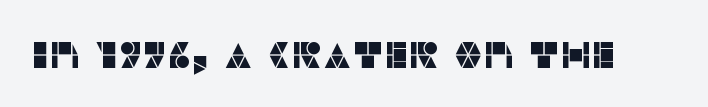
Q: Is the text italic (slanted)? A: No, it is upright.
Q: Is the typeface a serif or a sans-serif typeface? A: Sans-serif.
Q: Is the text underlined? A: No.
Q: Is the spacing between letters normal or unusually wide? A: Normal.
Q: Width (condensed, normal, or wide)? A: Normal.
Q: Stroke contrast? A: Low.
Q: x-height? A: Large.
Q: Monospaced? A: No.
